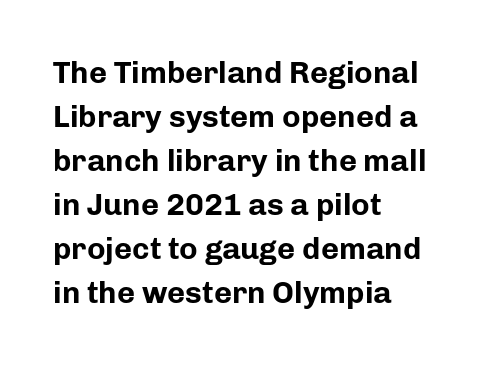
The image shows 31 px bold sans-serif type, upright; set left-aligned, normal line spacing (1.42x), normal letter spacing, not underlined; low stroke contrast and a medium x-height.
